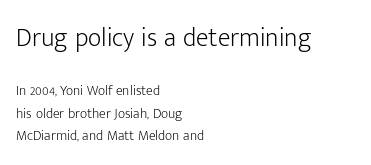
The glyphs are unaccompanied by any horizontal stroke below them. The paragraph shown leans on its left margin. This sample uses an upright cut, with every glyph sitting square on the baseline. The vertical gap from one line to the next is medium. Block one is the big one; block two sits smaller underneath. The typeface has the unassuming heft of standard copy or less.
